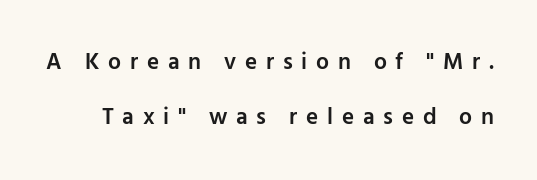
The font is running at a semibold setting, under full bold. Glyph-to-glyph distance is far greater than everyday printed text. The vertical gap from one line to the next is large. Unmarked baselines from the first word to the last.
